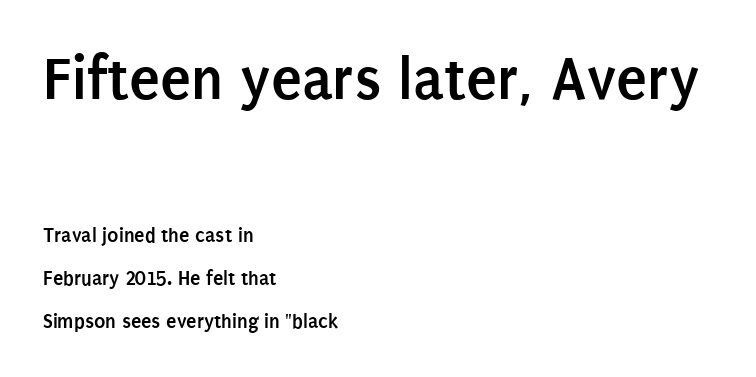
Q: Is the text bold? A: Yes.
Q: Is the text italic (slanted)? A: No, it is upright.
Q: Is the typeface a serif or a sans-serif typeface? A: Sans-serif.
Q: Is the text underlined? A: No.
Q: How is the paragraph aligned? A: Left-aligned.
Q: Is the spacing between letters normal or unusually wide? A: Normal.
Q: Is the spacing between lines tight, normal or loose? A: Loose.
Q: Which block of text is set in a larger size, the first (top) or the second (bottom)? A: The first (top) one.
Q: Width (condensed, normal, or wide)? A: Condensed.
Q: Stroke contrast? A: Low.
Q: x-height? A: Large.
Q: Monospaced? A: No.
